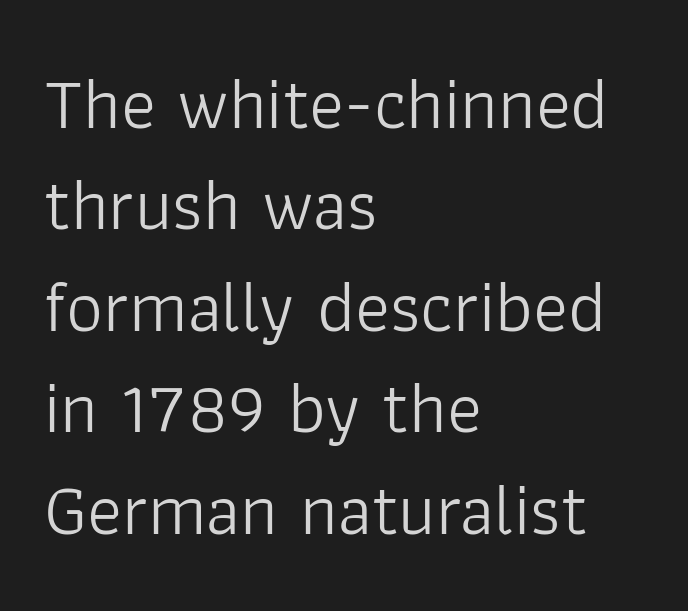
The rendering uses natural spacing where letterforms have individual widths. Stroke terminals: plain, sans-serif. Ink coverage per letter is moderate at most. Leftover space on each line is placed entirely after the last word. Quick note: interline space is typical. Spacing between characters is what you'd get straight out of the box.
